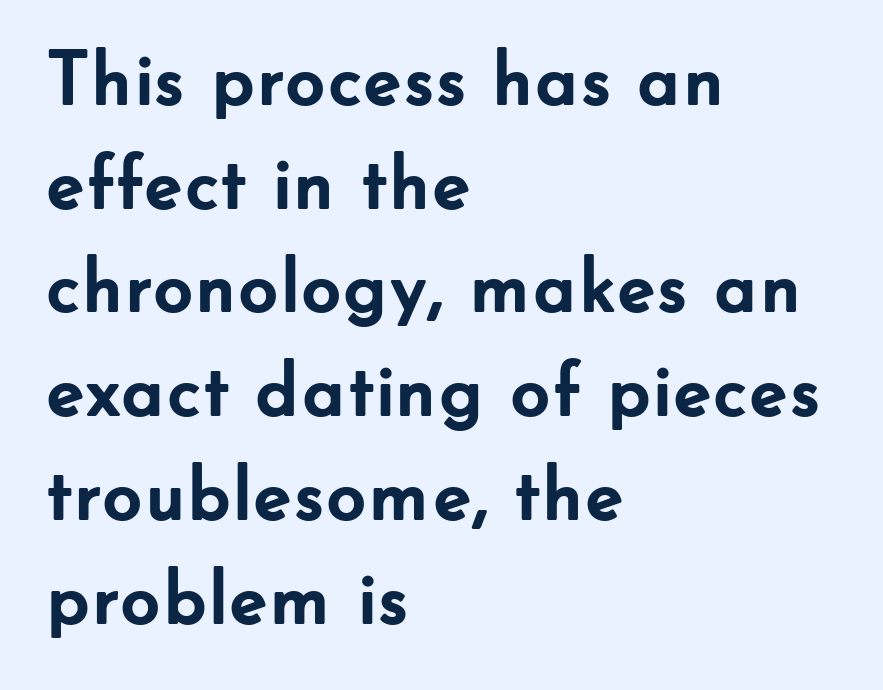
Q: Is the text bold? A: Yes.
Q: Is the text italic (slanted)? A: No, it is upright.
Q: Is the typeface a serif or a sans-serif typeface? A: Sans-serif.
Q: Is the text underlined? A: No.
Q: How is the paragraph aligned? A: Left-aligned.
Q: Is the spacing between letters normal or unusually wide? A: Normal.
Q: Is the spacing between lines tight, normal or loose? A: Normal.
Q: Width (condensed, normal, or wide)? A: Normal.
Q: Stroke contrast? A: Low.
Q: x-height? A: Small.
Q: Monospaced? A: No.
